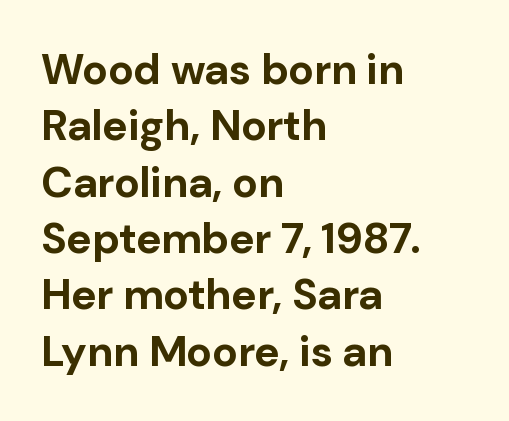
{"serif": "no", "italic": "no", "bold": "yes", "weight": "bold", "width": "normal", "stroke_contrast": "low", "x_height": "medium", "monospaced": "no", "underline": "no", "align": "left", "line_spacing": "normal", "line_spacing_ratio": 1.31, "letter_spacing": "normal", "letter_spacing_em": 0.0, "glyph_px": 43}
